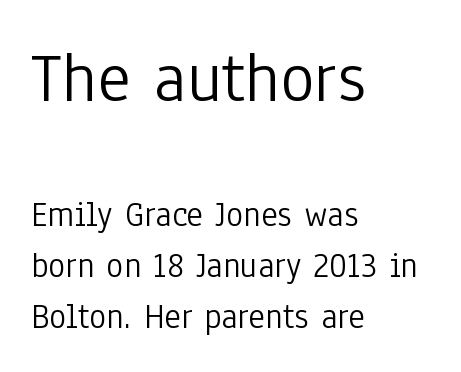
Q: Is the text bold? A: No.
Q: Is the text italic (slanted)? A: No, it is upright.
Q: Is the typeface a serif or a sans-serif typeface? A: Sans-serif.
Q: Is the text underlined? A: No.
Q: How is the paragraph aligned? A: Left-aligned.
Q: Is the spacing between letters normal or unusually wide? A: Normal.
Q: Is the spacing between lines tight, normal or loose? A: Normal.
Q: Which block of text is set in a larger size, the first (top) or the second (bottom)? A: The first (top) one.
Q: Width (condensed, normal, or wide)? A: Condensed.
Q: Stroke contrast? A: Low.
Q: x-height? A: Medium.
Q: Monospaced? A: No.
